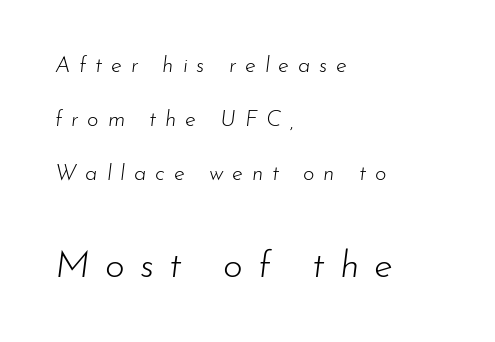
The baseline area is clear. Each stroke keeps to a modest, everyday thickness or less. In CSS terms this would be text-align: left. Quick note: interline space is abundant. The passage shown is typed in a proportional face where columns would drift. Quick note: italic.
